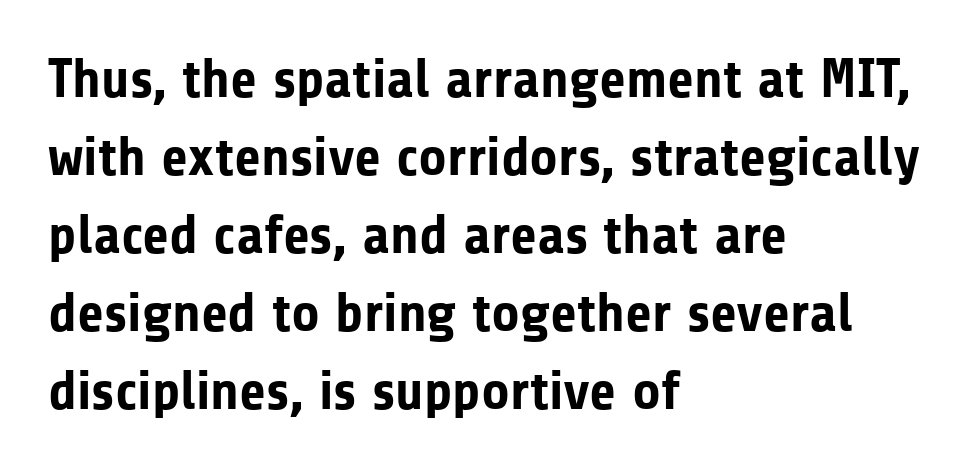
The image shows 55 px bold sans-serif type, upright; set left-aligned, normal line spacing (1.42x), normal letter spacing, not underlined; low stroke contrast and a medium x-height.
